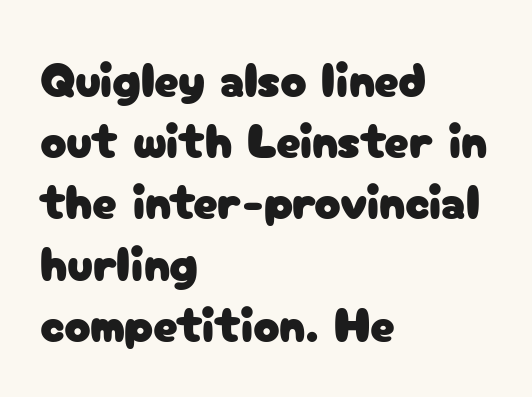
Q: Is the text italic (slanted)? A: No, it is upright.
Q: Is the typeface a serif or a sans-serif typeface? A: Sans-serif.
Q: Is the text underlined? A: No.
Q: How is the paragraph aligned? A: Left-aligned.
Q: Is the spacing between letters normal or unusually wide? A: Normal.
Q: Is the spacing between lines tight, normal or loose? A: Normal.
Q: Width (condensed, normal, or wide)? A: Normal.
Q: Stroke contrast? A: Low.
Q: x-height? A: Medium.
Q: Monospaced? A: No.
